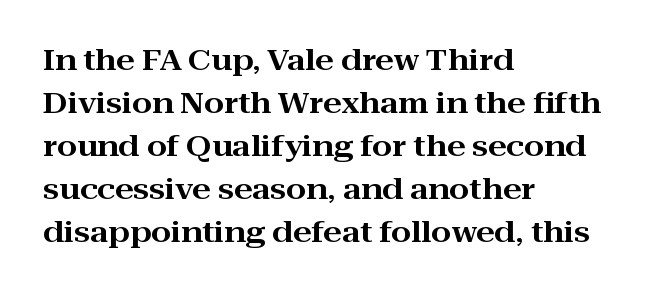
Q: Is the text italic (slanted)? A: No, it is upright.
Q: Is the typeface a serif or a sans-serif typeface? A: Serif.
Q: Is the text underlined? A: No.
Q: How is the paragraph aligned? A: Left-aligned.
Q: Is the spacing between letters normal or unusually wide? A: Normal.
Q: Is the spacing between lines tight, normal or loose? A: Normal.
Q: Width (condensed, normal, or wide)? A: Wide.
Q: Stroke contrast? A: High.
Q: x-height? A: Medium.
Q: Monospaced? A: No.
